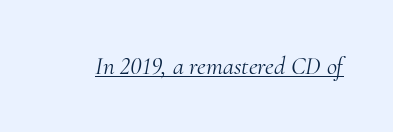
The type is set solid horizontally, with unmodified tracking. The whole block is typeset with a tilt. This rendering features underlined lettering. On a weight scale, this lands at 450 or below.
